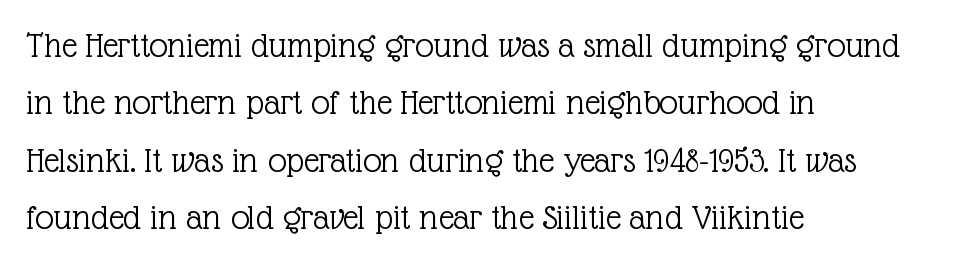
One-word summary of the alignment: left. The face used here is proportionally spaced, like ordinary book or web type. Tall strokes in this sample are plumb rather than angled. The zone under the glyphs is completely vacant.
